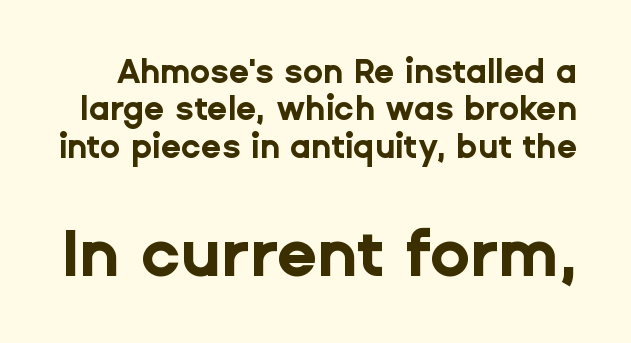
The image shows 66 px bold sans-serif type, upright; set tight line spacing (1.13x), normal letter spacing, not underlined; the second (bottom) block is 2.0x larger; low stroke contrast and a medium x-height.
